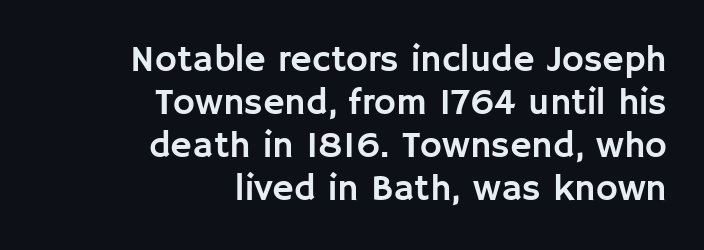
Q: Is the text italic (slanted)? A: No, it is upright.
Q: Is the typeface a serif or a sans-serif typeface? A: Sans-serif.
Q: Is the text underlined? A: No.
Q: How is the paragraph aligned? A: Right-aligned.
Q: Is the spacing between letters normal or unusually wide? A: Normal.
Q: Width (condensed, normal, or wide)? A: Normal.
Q: Stroke contrast? A: Low.
Q: x-height? A: Large.
Q: Monospaced? A: No.
